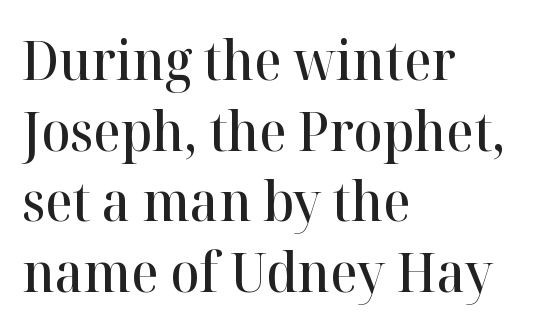
If you drew a line through each stem, it would be perfectly vertical. Type style note: has serifs. Notice how descenders clear the ascenders below comfortably — that's standard leading. Bare-footed words on every line. Bold? Not quite — semibold, heavier than regular but stopping short. Each line starts at the same left margin while the right side varies.
